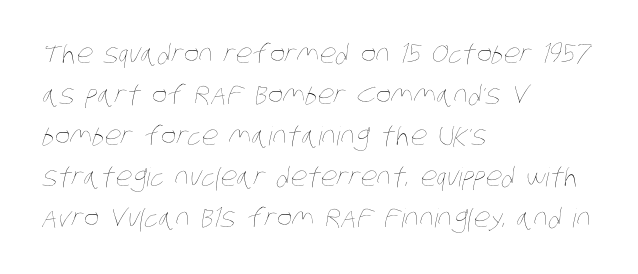
Layout note: lines flush left. Stroke mass is kept to a normal reading level or below. Each word holds together tightly as a unit, with standard inter-letter gaps. The passage shown stacks its lines at a standard gap.
